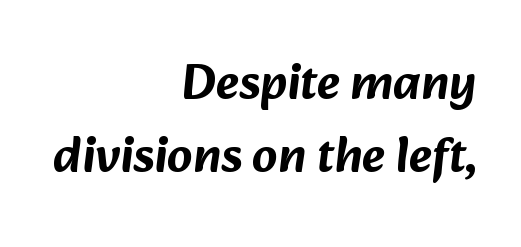
{"serif": "no", "width": "normal", "stroke_contrast": "low", "x_height": "medium", "monospaced": "no", "underline": "no", "align": "right", "line_spacing": "normal", "line_spacing_ratio": 1.47, "letter_spacing": "normal", "letter_spacing_em": 0.0, "glyph_px": 50}
